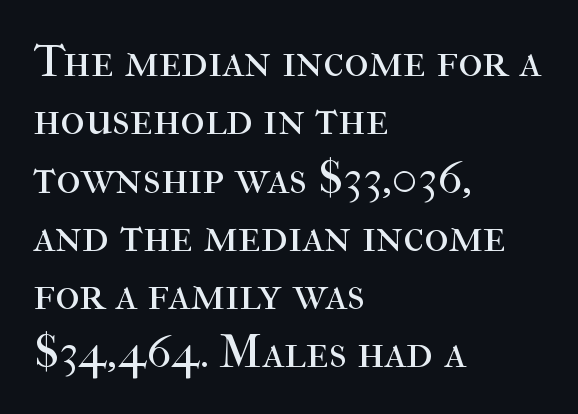
You could not count columns in this text — the font is proportionally spaced. Descenders are the only things crossing below the line. Casual observation: everything's shoved over to the left. The type is set solid horizontally, with unmodified tracking. The rendering shows small feet on the letterforms — a serif design.
